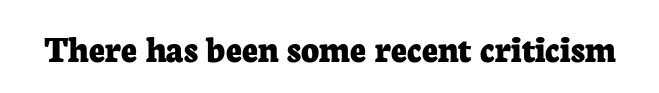
Font category for this specimen: serif. Spacing between characters is what you'd get straight out of the box. The string is rendered with underlining switched off. A roman cut, with each character standing at attention.
